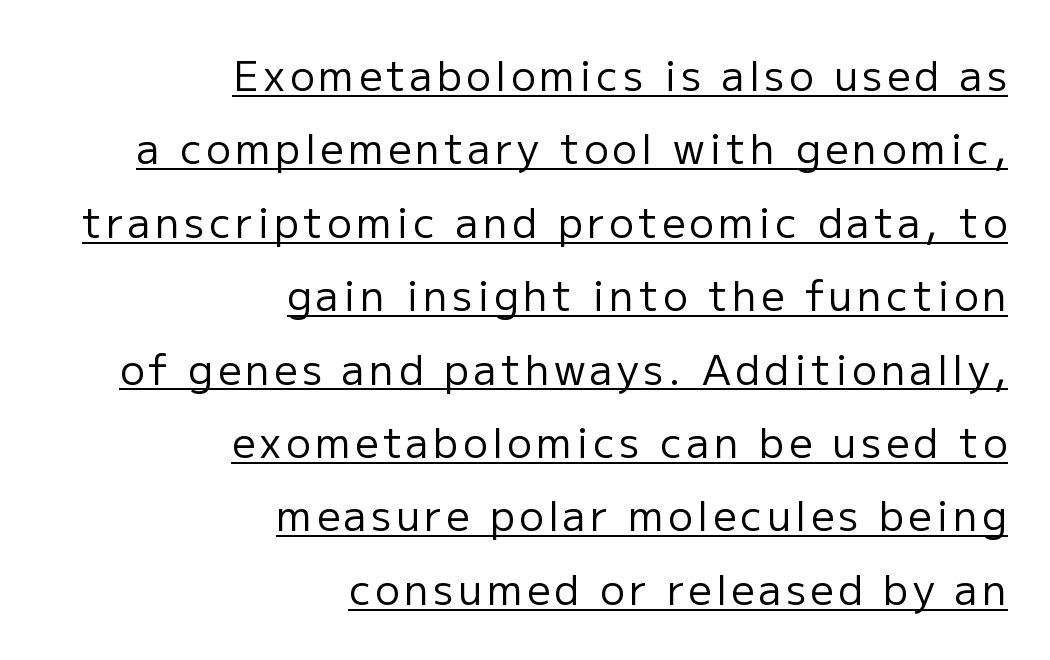
Observe the absence of serifs on each vertical stroke in this sample. Is this a fixed-width face? No — the glyphs have proportional, varying widths. The lines in this sample share a right terminus and differ only in where they begin. Like a heading marked for emphasis, these lines bear an underscore. A light-to-regular cut is what we see here.
